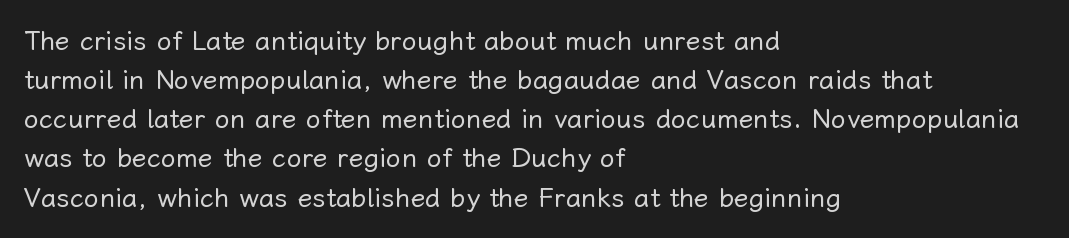
{"italic": "no", "bold": "no", "underline": "no", "align": "left", "line_spacing": "normal", "line_spacing_ratio": 1.45, "letter_spacing": "normal", "letter_spacing_em": 0.0, "glyph_px": 27}
